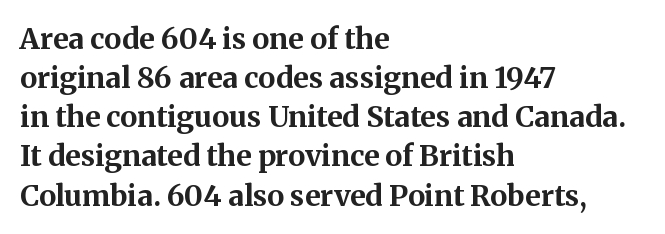
The image shows 29 px bold serif type, upright; set left-aligned, normal line spacing (1.35x), normal letter spacing, not underlined; medium stroke contrast and a medium x-height.
